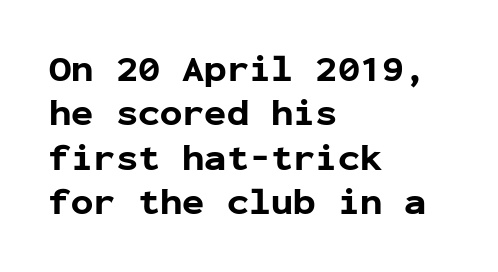
Compared with typical body copy, the letter spacing here is the same. These lines stack with their left ends in a neat column. The font's upright variant was chosen for this text. Stroke terminals: plain, sans-serif. The baseline area is clear.
